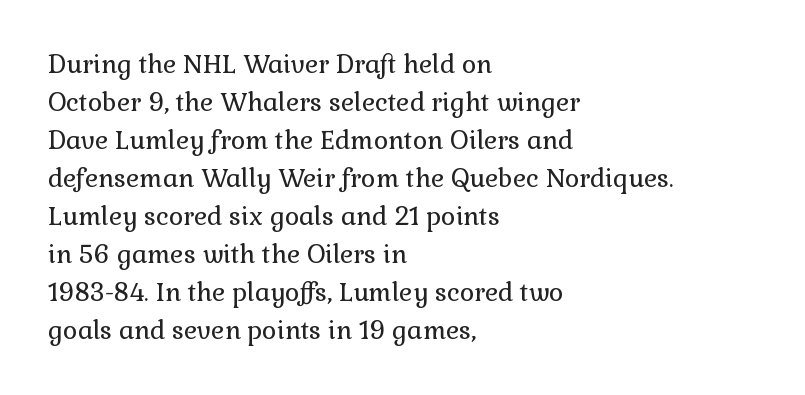
{"italic": "no", "bold": "no", "underline": "no", "align": "left", "line_spacing": "normal", "line_spacing_ratio": 1.52, "letter_spacing": "normal", "letter_spacing_em": 0.0, "glyph_px": 25}
